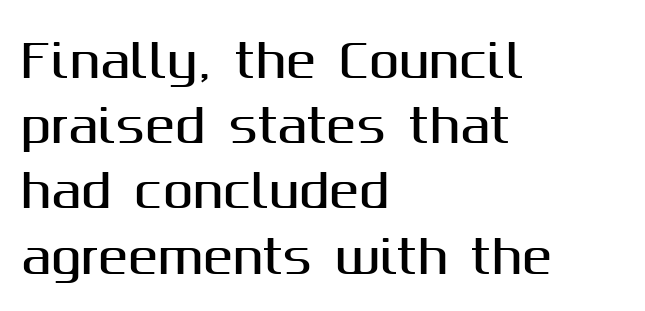
A normal amount of white space separates one row of letters from the next. Any mark beneath the type? The region is blank. The typesetter chose a ragged-right arrangement here. The rendering uses natural spacing where letterforms have individual widths. Check where the strokes stop: nothing finishes them off — pure sans.
